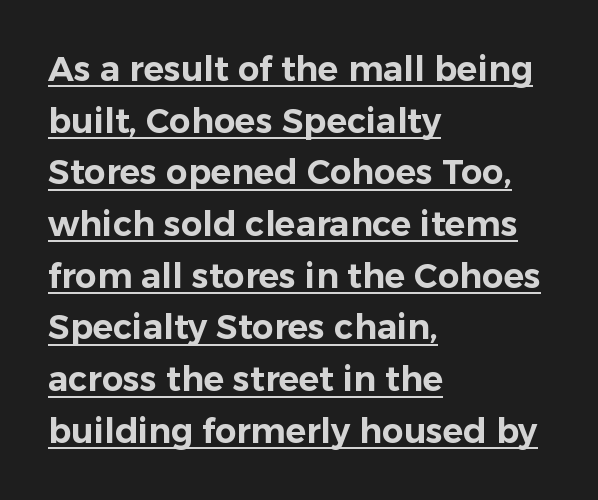
{"serif": "no", "italic": "no", "width": "normal", "stroke_contrast": "low", "x_height": "medium", "monospaced": "no", "underline": "yes", "align": "left", "line_spacing": "normal", "line_spacing_ratio": 1.52, "letter_spacing": "normal", "letter_spacing_em": 0.0, "glyph_px": 34}
